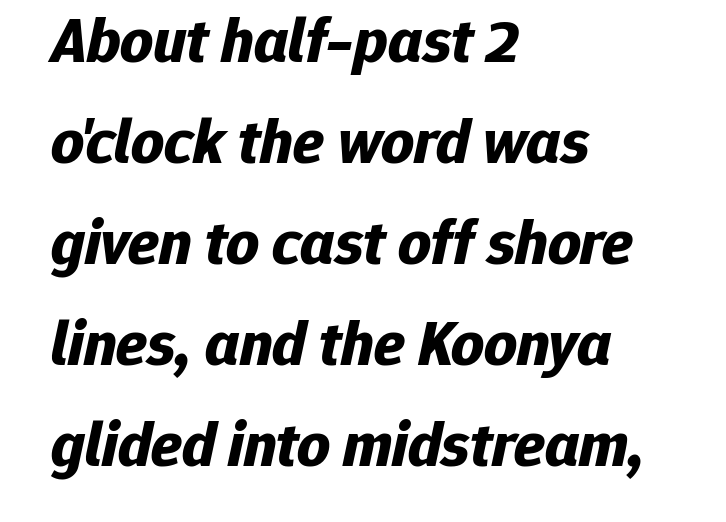
Q: Is the text bold? A: Yes.
Q: Is the text italic (slanted)? A: Yes, it leans right by about 12 degrees.
Q: Is the text underlined? A: No.
Q: How is the paragraph aligned? A: Left-aligned.
Q: Is the spacing between letters normal or unusually wide? A: Normal.
Q: Is the spacing between lines tight, normal or loose? A: Normal.
Q: Width (condensed, normal, or wide)? A: Normal.
Q: Stroke contrast? A: Low.
Q: x-height? A: Medium.
Q: Monospaced? A: No.
